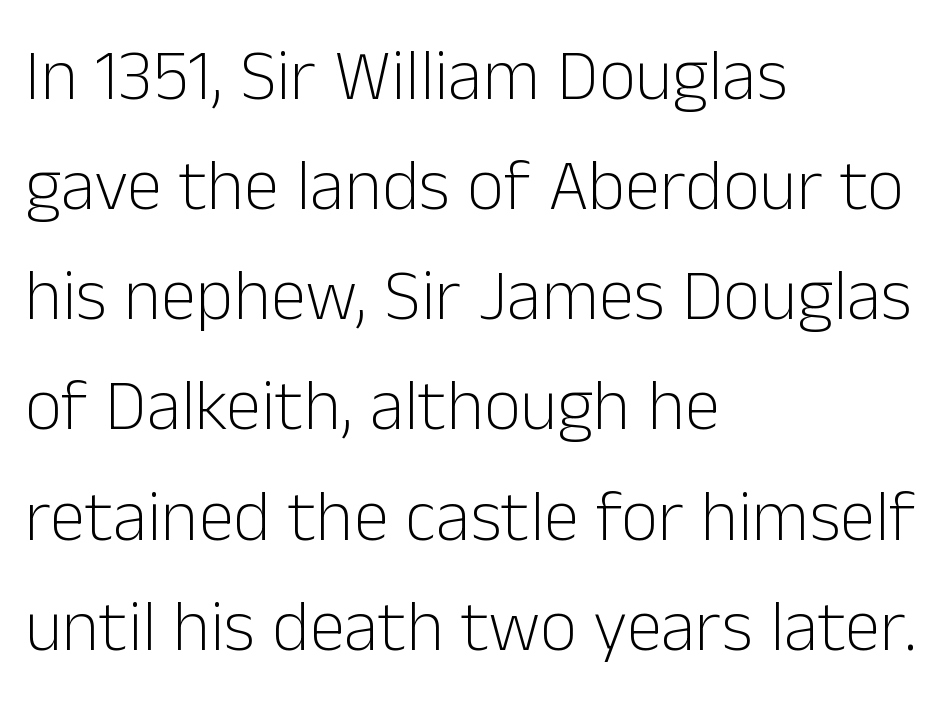
Underline: absent. Unlike italic type, these characters show no tilt at all. The compositor pushed each line to the left boundary. These lines are rendered in a variable-pitch font. Check where the strokes stop: nothing finishes them off — pure sans. The cut favours lightness, reaching ordinary text weight at its darkest.
